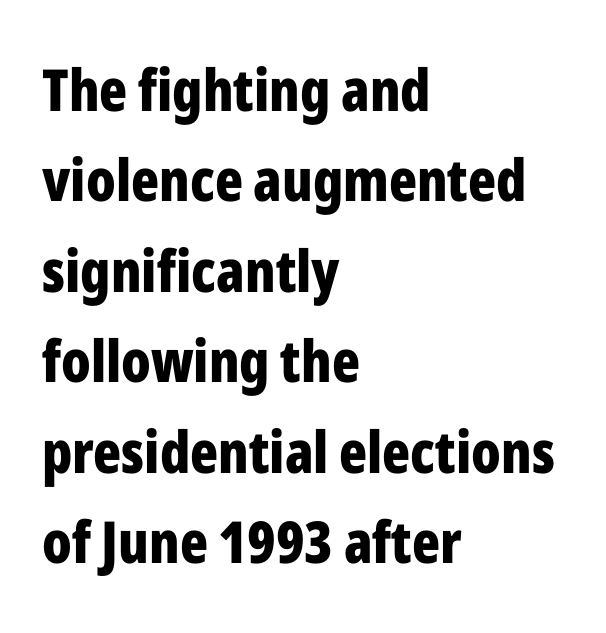
If you measured baseline to baseline, you'd find a middling distance. Notice how the stems are strictly vertical — no italics here. Each row of text sits above clean, open space. The paragraph shown leans on its left margin.
